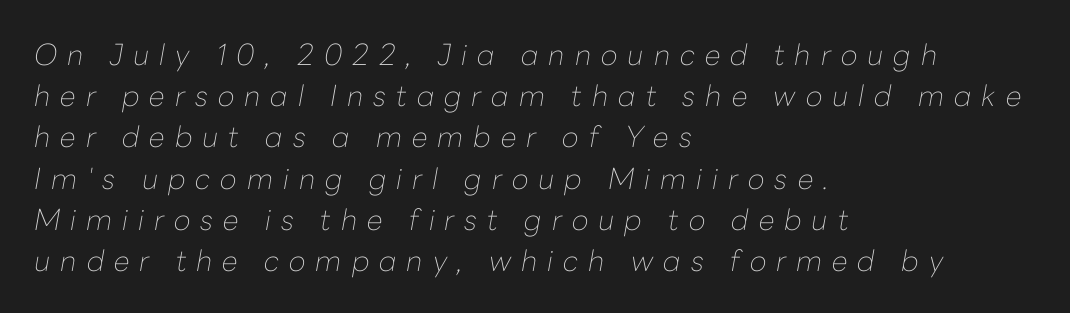
The image shows 29 px thin type, italic (leaning right); set left-aligned, normal line spacing (1.42x), unusually wide letter spacing (+0.34 em), not underlined; low stroke contrast and a medium x-height.
